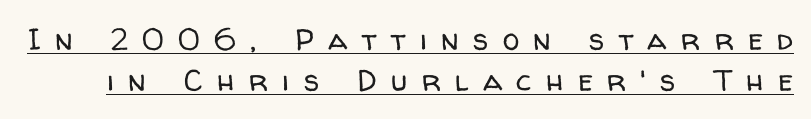
Q: Is the text bold? A: No.
Q: Is the text italic (slanted)? A: No, it is upright.
Q: Is the typeface a serif or a sans-serif typeface? A: Sans-serif.
Q: Is the text underlined? A: Yes.
Q: Is the spacing between letters normal or unusually wide? A: Unusually wide.
Q: Is the spacing between lines tight, normal or loose? A: Normal.
Q: Width (condensed, normal, or wide)? A: Normal.
Q: Stroke contrast? A: Low.
Q: x-height? A: Medium.
Q: Monospaced? A: No.
